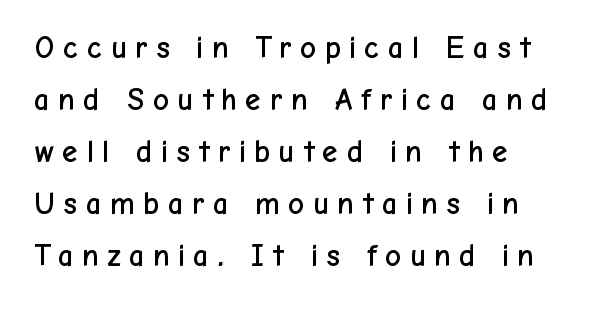
The image shows 31 px sans-serif type, upright; set left-aligned, normal line spacing (1.68x), unusually wide letter spacing (+0.24 em), not underlined; low stroke contrast and a medium x-height.
